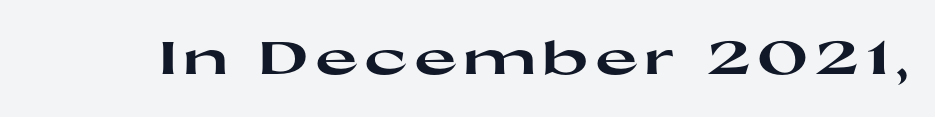
{"serif": "no", "italic": "no", "bold": "yes", "weight": "heavy", "width": "wide", "stroke_contrast": "high", "x_height": "medium", "monospaced": "no", "underline": "no", "glyph_px": 46}
